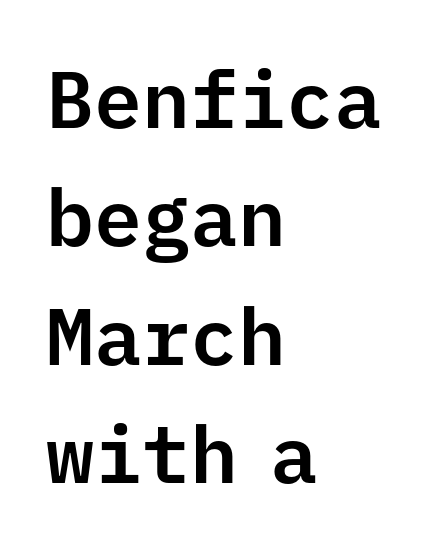
{"serif": "no", "italic": "no", "width": "normal", "stroke_contrast": "low", "x_height": "medium", "monospaced": "yes", "underline": "no", "align": "left", "line_spacing": "normal", "line_spacing_ratio": 1.48, "letter_spacing": "normal", "letter_spacing_em": 0.0, "glyph_px": 80}
